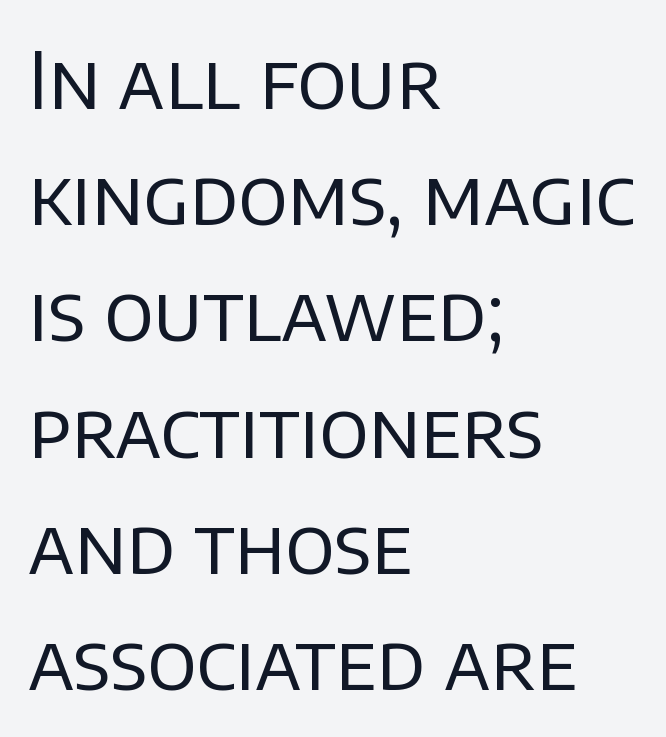
{"serif": "no", "italic": "no", "bold": "no", "weight": "regular", "width": "normal", "stroke_contrast": "low", "x_height": "large", "monospaced": "no", "underline": "no", "align": "left", "line_spacing": "normal", "line_spacing_ratio": 1.49, "letter_spacing": "normal", "letter_spacing_em": 0.0, "glyph_px": 78}
